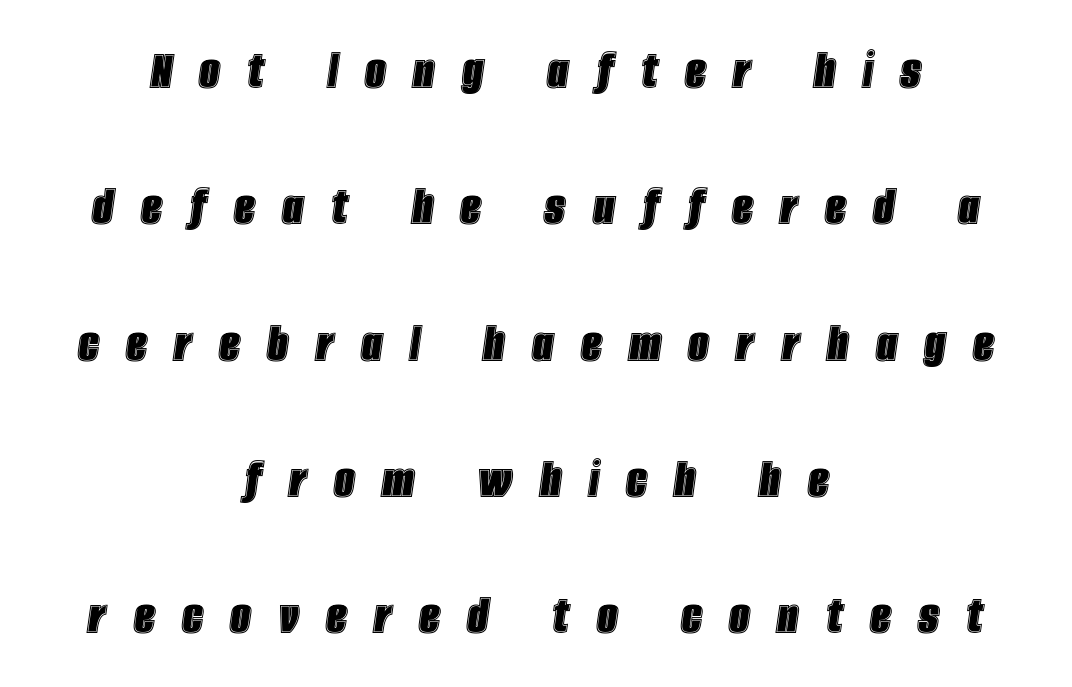
Q: Is the text italic (slanted)? A: Yes, it leans right by about 8 degrees.
Q: Is the text underlined? A: No.
Q: How is the paragraph aligned? A: Centered.
Q: Is the spacing between letters normal or unusually wide? A: Unusually wide.
Q: Is the spacing between lines tight, normal or loose? A: Loose.
Q: Width (condensed, normal, or wide)? A: Condensed.
Q: x-height? A: Large.
Q: Monospaced? A: No.
